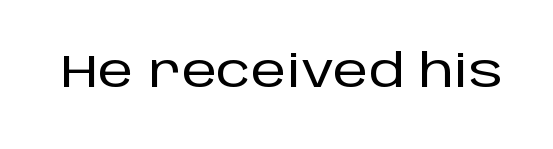
{"serif": "no", "italic": "no", "width": "normal", "stroke_contrast": "low", "x_height": "large", "monospaced": "no", "underline": "no", "letter_spacing": "normal", "letter_spacing_em": 0.0, "glyph_px": 45}
